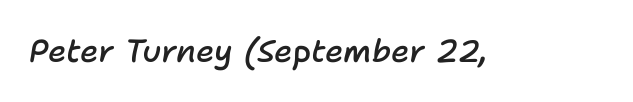
Q: Is the text bold? A: Semi-bold.
Q: Is the text italic (slanted)? A: Yes, it leans right by about 11 degrees.
Q: Is the text underlined? A: No.
Q: Is the spacing between letters normal or unusually wide? A: Normal.
Q: Width (condensed, normal, or wide)? A: Normal.
Q: Stroke contrast? A: Low.
Q: x-height? A: Medium.
Q: Monospaced? A: No.
